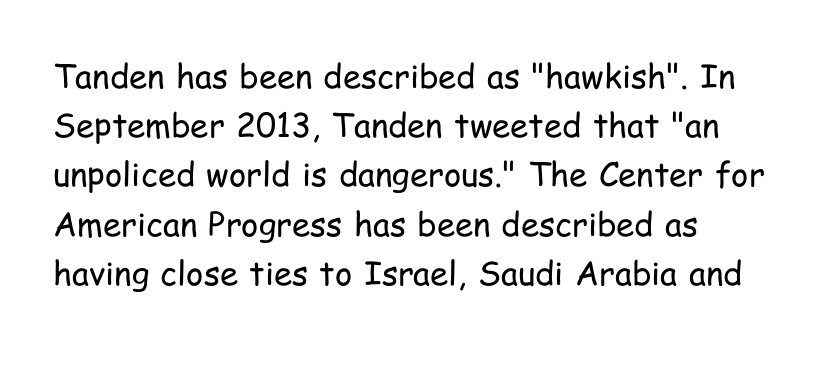
Q: Is the text bold? A: No.
Q: Is the text italic (slanted)? A: No, it is upright.
Q: Is the typeface a serif or a sans-serif typeface? A: Sans-serif.
Q: Is the text underlined? A: No.
Q: How is the paragraph aligned? A: Left-aligned.
Q: Is the spacing between letters normal or unusually wide? A: Normal.
Q: Is the spacing between lines tight, normal or loose? A: Normal.
Q: Width (condensed, normal, or wide)? A: Condensed.
Q: Stroke contrast? A: Low.
Q: x-height? A: Medium.
Q: Monospaced? A: No.
